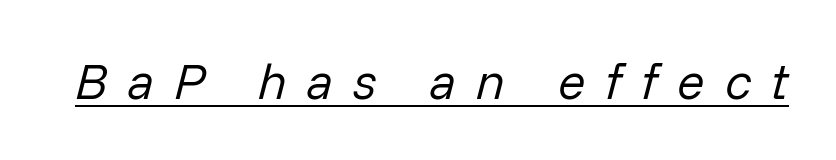
Glyph-to-glyph distance is far greater than everyday printed text. Note the varied advance widths — an 'i' is clearly narrower than an 'm'. Counters stay open thanks to moderate or lighter strokes. Somebody hit Ctrl+U on this one — the words are underlined. Notice how the stems are inclined rather than vertical — that's the hallmark of italics.
